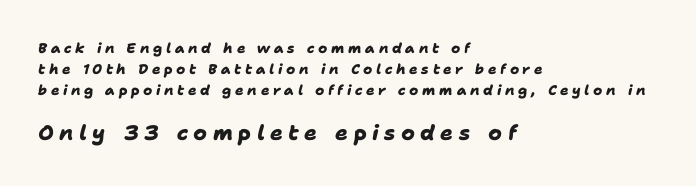
{"bold": "yes", "underline": "no", "align": "left", "line_spacing": "normal", "line_spacing_ratio": 1.51, "letter_spacing": "wide", "letter_spacing_em": 0.26, "larger_block": "second", "size_ratio": 1.5, "glyph_px": 21}
